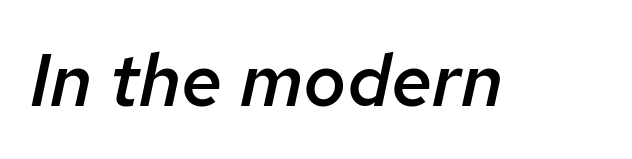
Only glyphs here, with clear space below each row. Is the type slanted? Yes — the strokes lean at a clear angle. Short note: letters normally spaced. Typesetter's note: demi weight, one step under bold. A typesetter would call this proportional, since set widths differ per character.
